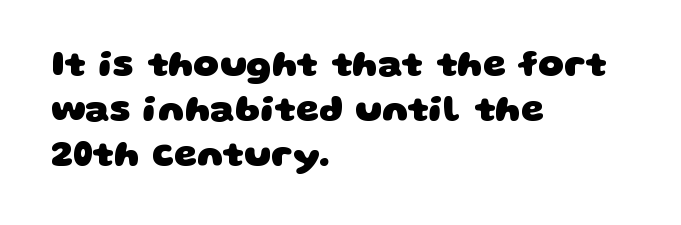
{"serif": "no", "bold": "yes", "weight": "heavy", "width": "wide", "stroke_contrast": "low", "x_height": "large", "monospaced": "no", "underline": "no", "align": "left", "line_spacing": "normal", "line_spacing_ratio": 1.25, "letter_spacing": "normal", "letter_spacing_em": 0.0, "glyph_px": 36}
